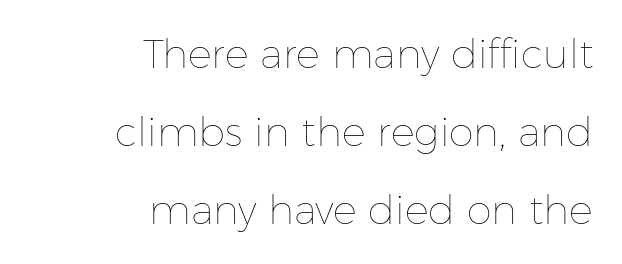
Posture: straight, roman, zero tilt. Does the copy run flush right? Yes — the right margin is perfectly even. The space between consecutive lines is lavish. The glyphs are unaccompanied by any horizontal stroke below them. Spacing verdict: proportional, widths tailored to each character. Glyph-to-glyph distance matches everyday printed text.
